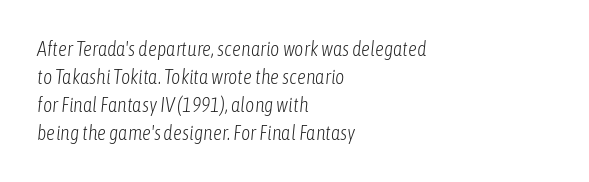
Q: Is the text bold? A: No.
Q: Is the text italic (slanted)? A: Yes, it leans right by about 6 degrees.
Q: Is the text underlined? A: No.
Q: How is the paragraph aligned? A: Left-aligned.
Q: Is the spacing between letters normal or unusually wide? A: Normal.
Q: Is the spacing between lines tight, normal or loose? A: Normal.
